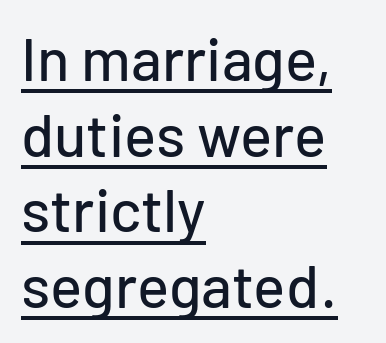
Q: Is the text italic (slanted)? A: No, it is upright.
Q: Is the typeface a serif or a sans-serif typeface? A: Sans-serif.
Q: Is the text underlined? A: Yes.
Q: How is the paragraph aligned? A: Left-aligned.
Q: Is the spacing between letters normal or unusually wide? A: Normal.
Q: Is the spacing between lines tight, normal or loose? A: Normal.
Q: Width (condensed, normal, or wide)? A: Normal.
Q: Stroke contrast? A: Low.
Q: x-height? A: Medium.
Q: Monospaced? A: No.
